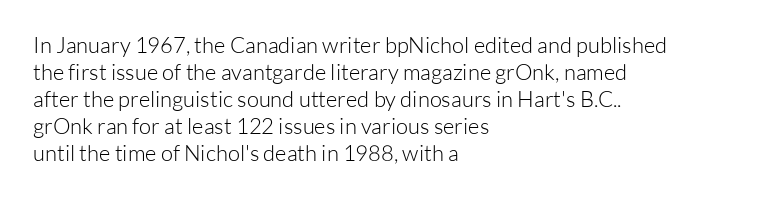
The image shows 22 px text type, upright; set left-aligned, line spacing 1.23x, normal letter spacing, not underlined.
